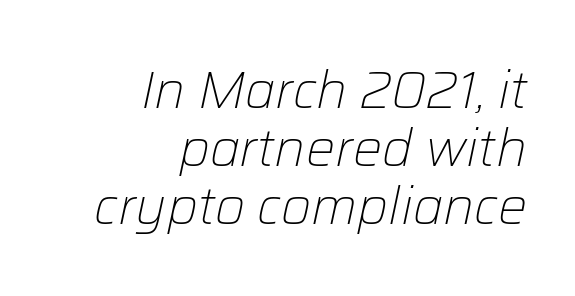
This sample trades vertical openness for compactness between lines. Short note: letters normally spaced. These lines were composed using italics. Bold? No — there's no thickening of the strokes. The compositor pushed each line to the right boundary.
